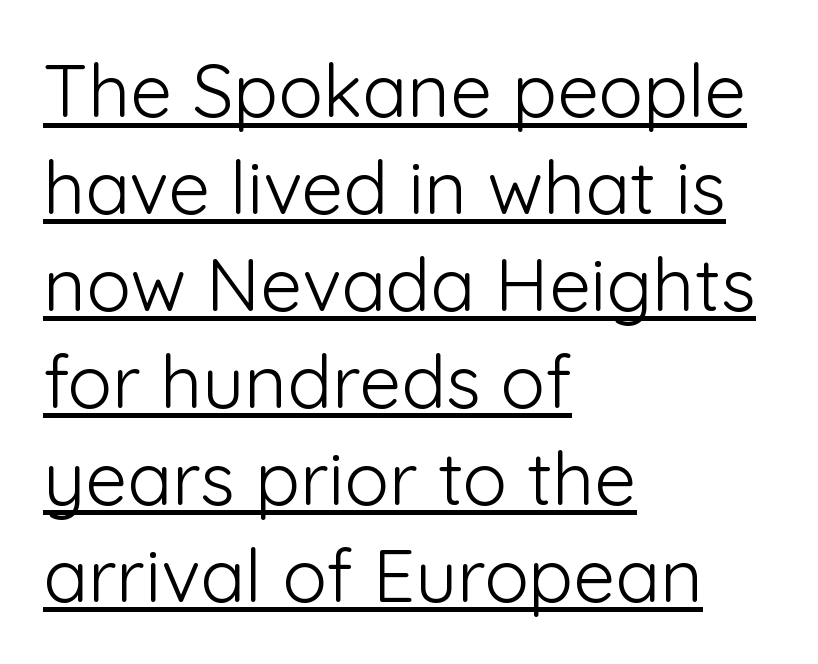
The passage shown is underscored from start to finish. The strokes carry an ordinary text weight at most. Spacing verdict: proportional, widths tailored to each character. Is the letter spacing exaggerated? No — it looks like the ordinary default. The vertical gap from one line to the next is medium.
